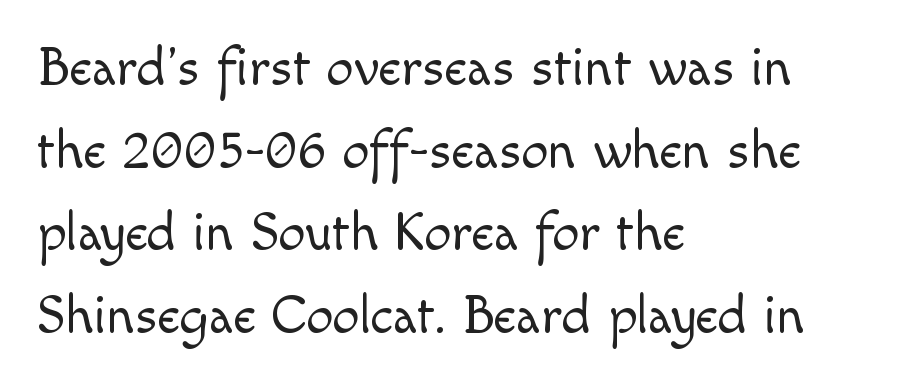
Q: Is the text bold? A: No.
Q: Is the text italic (slanted)? A: No, it is upright.
Q: Is the typeface a serif or a sans-serif typeface? A: Sans-serif.
Q: Is the text underlined? A: No.
Q: How is the paragraph aligned? A: Left-aligned.
Q: Is the spacing between letters normal or unusually wide? A: Normal.
Q: Is the spacing between lines tight, normal or loose? A: Normal.
Q: Width (condensed, normal, or wide)? A: Normal.
Q: x-height? A: Small.
Q: Monospaced? A: No.
